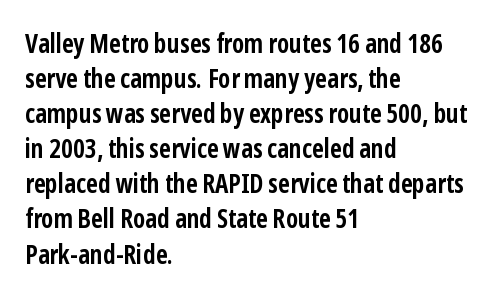
Spacing between characters is what you'd get straight out of the box. If you drew a line through each stem, it would be perfectly vertical. Which margin do the lines hug? The left one — the right edge is uneven. Leading: standard. Is the type bold? Yes — the strokes are clearly thick and heavy.
